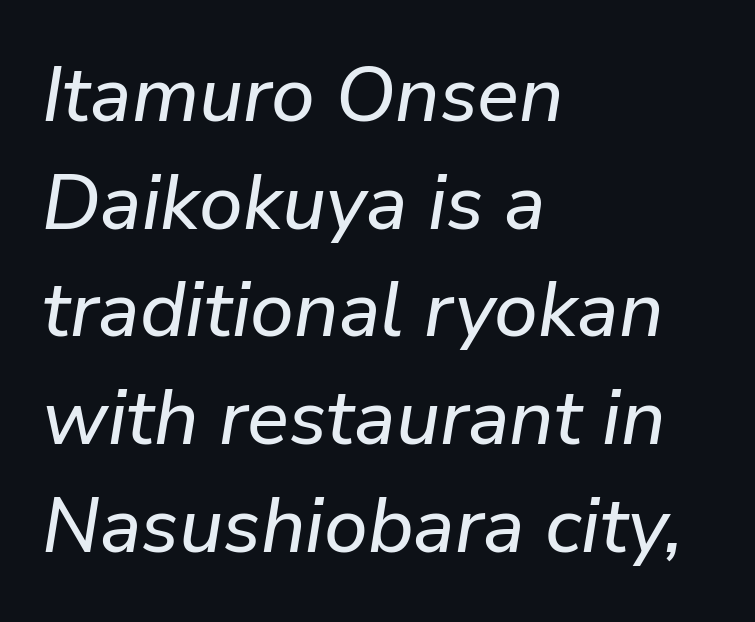
The zone under the glyphs is completely vacant. Teacher's note: observe the even left margin — that is flush-left alignment. The gaps between neighbouring characters are ordinary and unremarkable. A typesetter would call this proportional, since set widths differ per character. Evenly set lines give the paragraph a standard silhouette.
